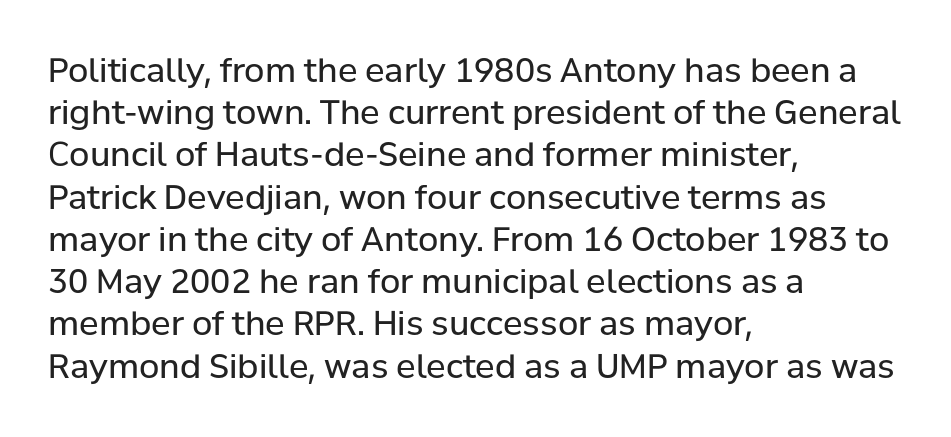
Descender tails drop into unmarked territory. You can tell from the bare stems that sans-serif type was used. Note the varied advance widths — an 'i' is clearly narrower than an 'm'. The letters look calm and open, with moderate or lighter stems. Quick note: not italic, upright. The letters sit at their default tracking, neither squeezed nor spread.
